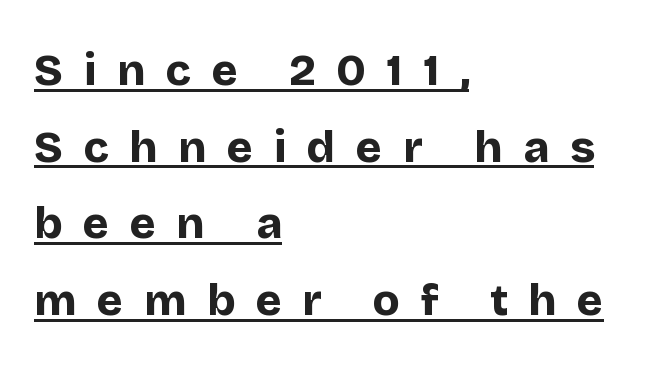
The image shows 44 px bold sans-serif type, upright; set left-aligned, line spacing 1.74x, unusually wide letter spacing (+0.47 em), underlined; low stroke contrast and a large x-height.
